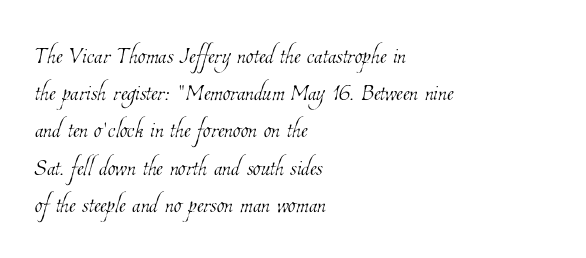
Q: Is the text bold? A: No.
Q: Is the text underlined? A: No.
Q: How is the paragraph aligned? A: Left-aligned.
Q: Is the spacing between letters normal or unusually wide? A: Normal.
Q: Width (condensed, normal, or wide)? A: Condensed.
Q: Stroke contrast? A: Low.
Q: x-height? A: Medium.
Q: Monospaced? A: No.
